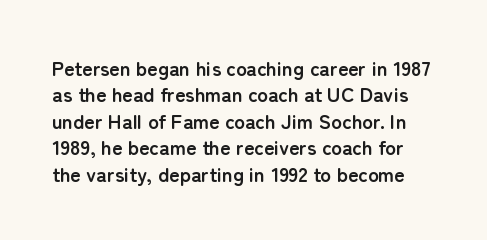
{"italic": "no", "bold": "yes", "underline": "no", "line_spacing": "normal", "line_spacing_ratio": 1.32, "letter_spacing": "normal", "letter_spacing_em": 0.0, "glyph_px": 20}
